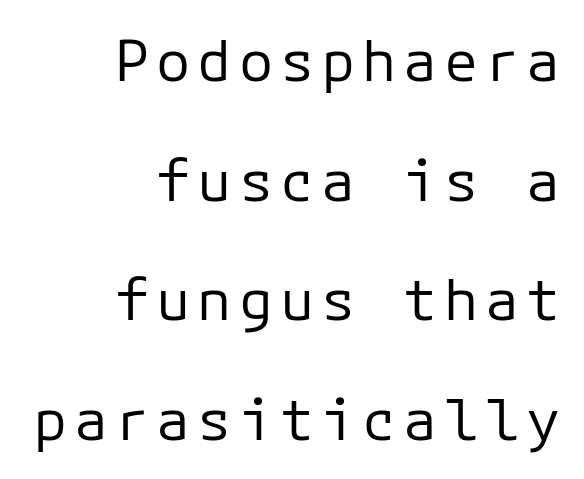
The image shows 57 px regular-weight sans-serif type, upright, monospaced; set right-aligned, loose line spacing (2.1x), not underlined; low stroke contrast and a medium x-height.
